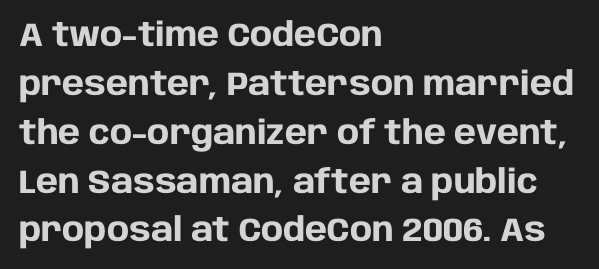
Q: Is the text bold? A: Yes.
Q: Is the text italic (slanted)? A: No, it is upright.
Q: Is the typeface a serif or a sans-serif typeface? A: Sans-serif.
Q: Is the text underlined? A: No.
Q: How is the paragraph aligned? A: Left-aligned.
Q: Is the spacing between letters normal or unusually wide? A: Normal.
Q: Is the spacing between lines tight, normal or loose? A: Normal.
Q: Width (condensed, normal, or wide)? A: Normal.
Q: Stroke contrast? A: Low.
Q: x-height? A: Large.
Q: Monospaced? A: No.
